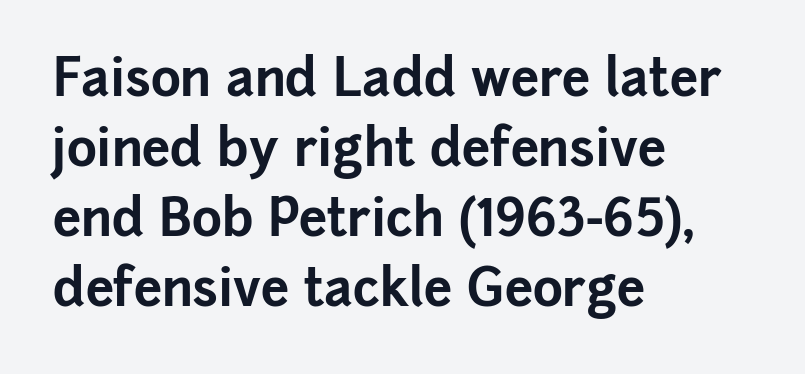
The image shows 51 px bold sans-serif type, upright; set left-aligned, normal line spacing (1.37x), normal letter spacing, not underlined; low stroke contrast and a medium x-height.
